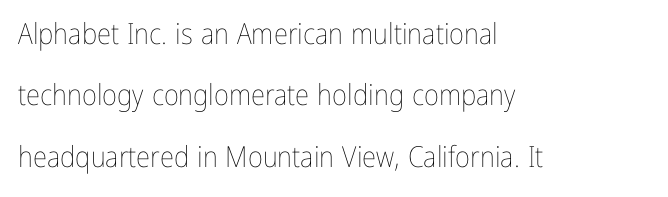
The image shows 29 px thin, condensed type, upright; set left-aligned, loose line spacing (2.12x), normal letter spacing, not underlined; low stroke contrast and a medium x-height.
